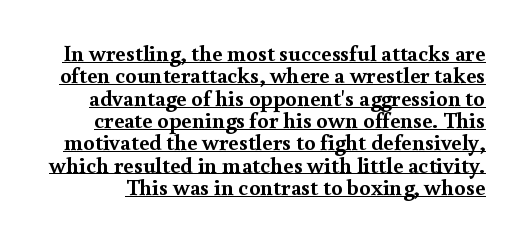
Q: Is the text bold? A: Yes.
Q: Is the text italic (slanted)? A: No, it is upright.
Q: Is the text underlined? A: Yes.
Q: Is the spacing between letters normal or unusually wide? A: Normal.
Q: Is the spacing between lines tight, normal or loose? A: Tight.
